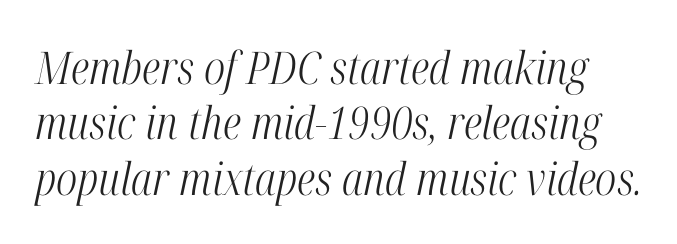
Q: Is the text bold? A: No.
Q: Is the text italic (slanted)? A: Yes, it leans right by about 12 degrees.
Q: Is the typeface a serif or a sans-serif typeface? A: Serif.
Q: Is the text underlined? A: No.
Q: Is the spacing between letters normal or unusually wide? A: Normal.
Q: Width (condensed, normal, or wide)? A: Condensed.
Q: Stroke contrast? A: High.
Q: x-height? A: Medium.
Q: Monospaced? A: No.
